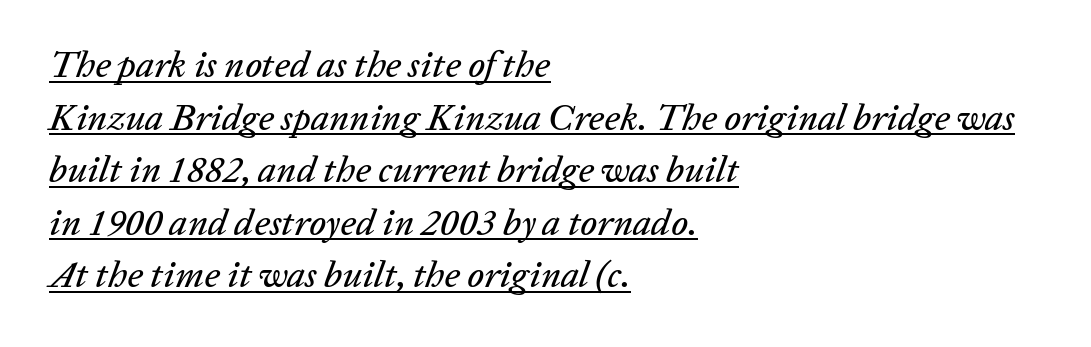
The image shows 37 px text type, italic (leaning right); set left-aligned, normal line spacing (1.42x), normal letter spacing, underlined; low stroke contrast and a medium x-height.
